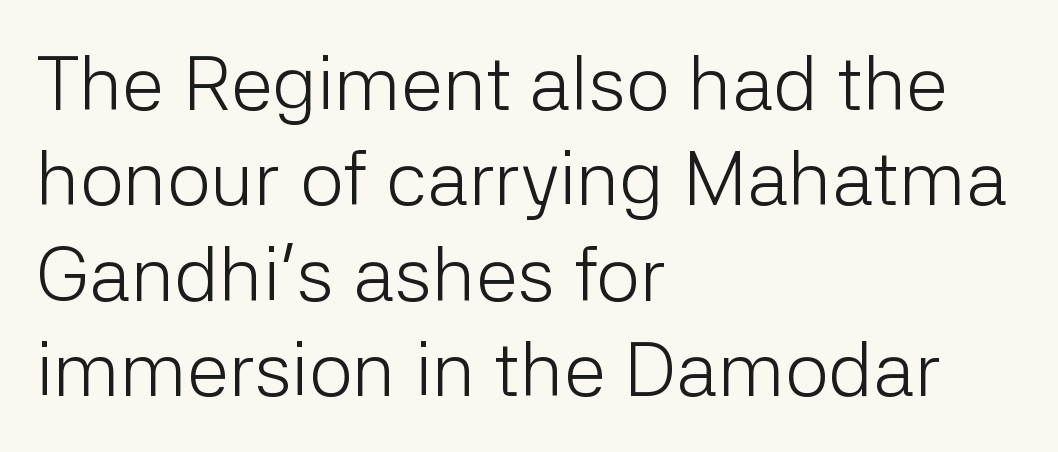
Q: Is the text bold? A: No.
Q: Is the text italic (slanted)? A: No, it is upright.
Q: Is the typeface a serif or a sans-serif typeface? A: Sans-serif.
Q: Is the text underlined? A: No.
Q: How is the paragraph aligned? A: Left-aligned.
Q: Is the spacing between letters normal or unusually wide? A: Normal.
Q: Width (condensed, normal, or wide)? A: Normal.
Q: Stroke contrast? A: Low.
Q: x-height? A: Medium.
Q: Monospaced? A: No.
